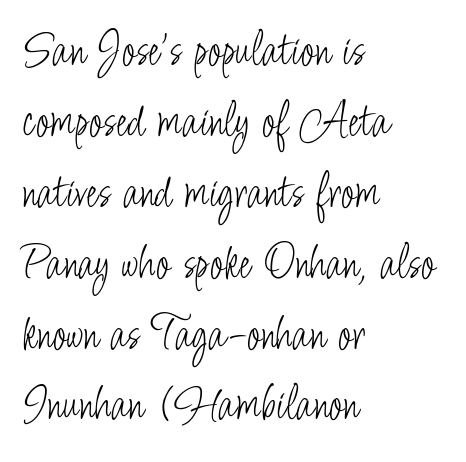
No letter is thick-stroked: the sample isn't bold. No word sits above an underline. Is this a fixed-width face? No — the glyphs have proportional, varying widths. The block of text has a typical density, with ordinary space between rows.
